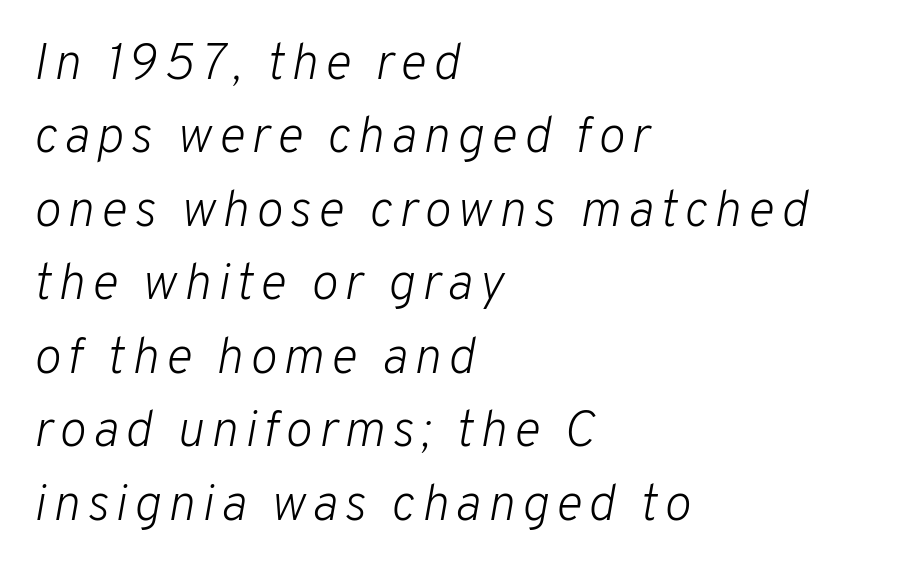
The image shows 51 px light type, italic (leaning right); set left-aligned, normal line spacing (1.44x), not underlined; low stroke contrast and a medium x-height.
